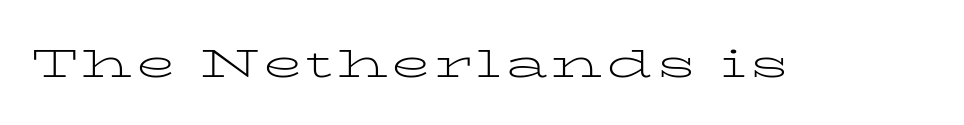
Q: Is the text bold? A: No.
Q: Is the text italic (slanted)? A: No, it is upright.
Q: Is the typeface a serif or a sans-serif typeface? A: Serif.
Q: Is the text underlined? A: No.
Q: Width (condensed, normal, or wide)? A: Wide.
Q: Stroke contrast? A: Low.
Q: x-height? A: Medium.
Q: Monospaced? A: No.
